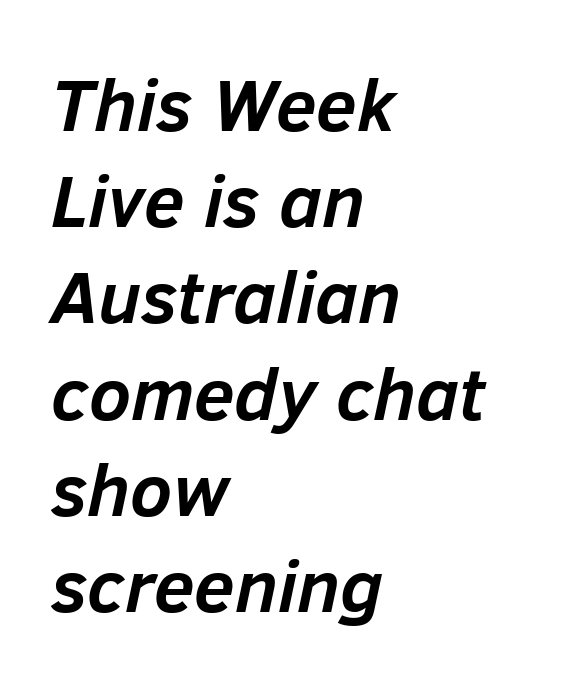
Q: Is the text bold? A: Yes.
Q: Is the text italic (slanted)? A: Yes, it leans right by about 12 degrees.
Q: Is the text underlined? A: No.
Q: How is the paragraph aligned? A: Left-aligned.
Q: Is the spacing between letters normal or unusually wide? A: Normal.
Q: Is the spacing between lines tight, normal or loose? A: Normal.
Q: Width (condensed, normal, or wide)? A: Normal.
Q: Stroke contrast? A: Low.
Q: x-height? A: Medium.
Q: Monospaced? A: No.
